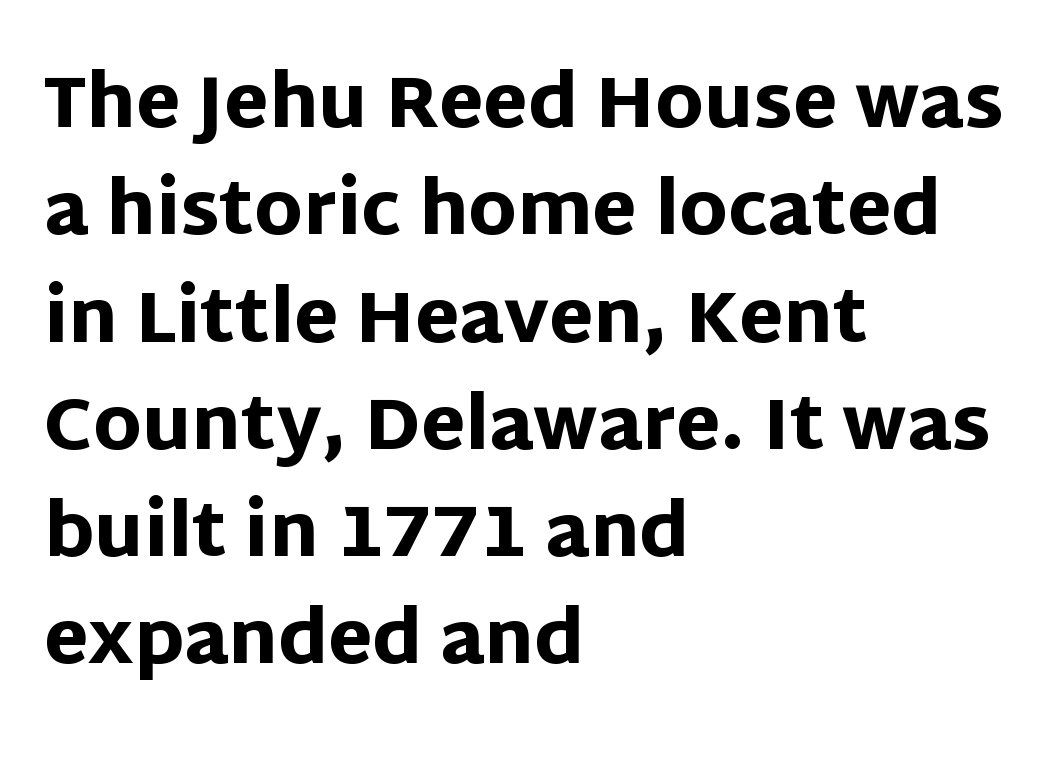
The image shows 72 px heavy sans-serif type, upright; set left-aligned, normal line spacing (1.49x), normal letter spacing, not underlined; low stroke contrast and a large x-height.
